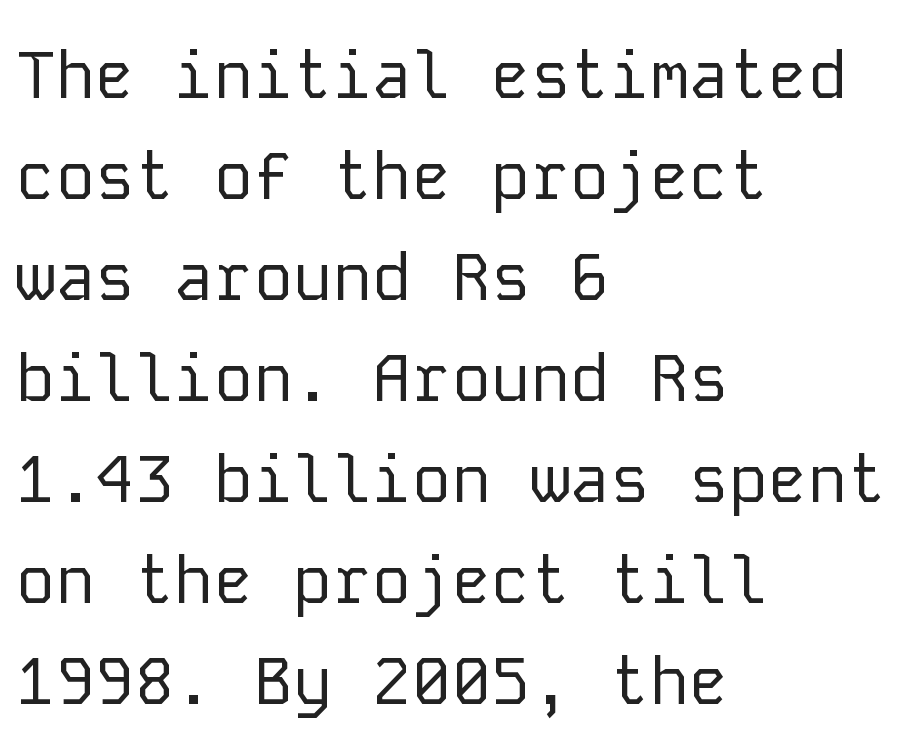
No italicization has been applied; the sample stays upright. All the whitespace from short lines collects on the right. The specimen omits any rule beneath the text block's lines. Nothing heavy about these letters — not bold at all. Each new line begins a customary step beneath the previous one. No feet cap the strokes, marking this as sans-serif type.
